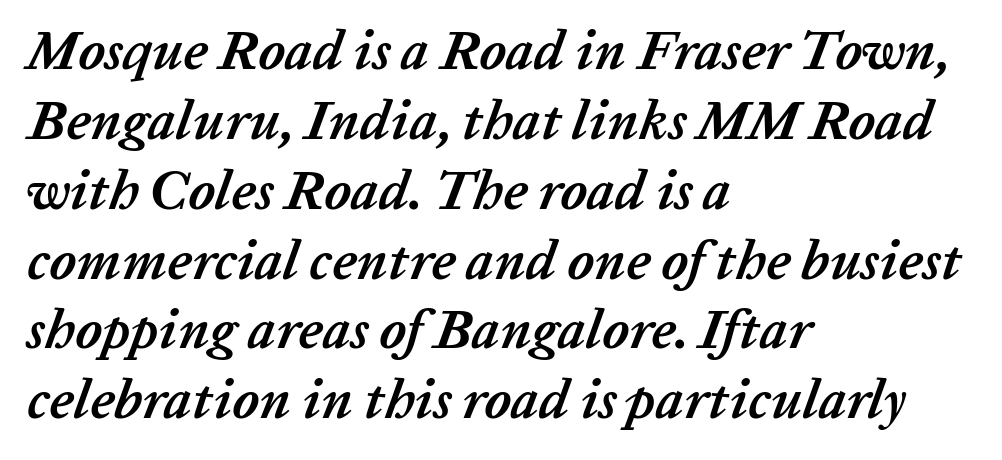
The image shows 55 px semibold type, italic (leaning right); set left-aligned, normal line spacing (1.27x), normal letter spacing, not underlined; low stroke contrast and a medium x-height.
